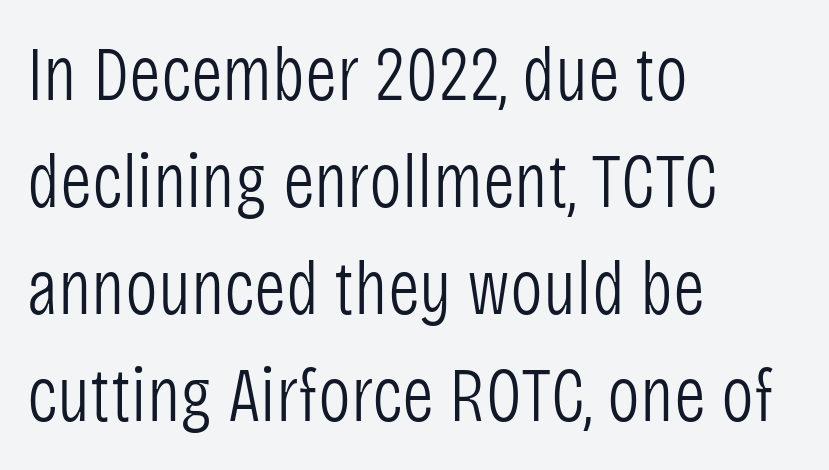
{"serif": "no", "italic": "no", "bold": "no", "weight": "light", "width": "condensed", "stroke_contrast": "low", "x_height": "large", "monospaced": "no", "underline": "no", "align": "left", "line_spacing": "normal", "line_spacing_ratio": 1.37, "letter_spacing": "normal", "letter_spacing_em": 0.0, "glyph_px": 78}
